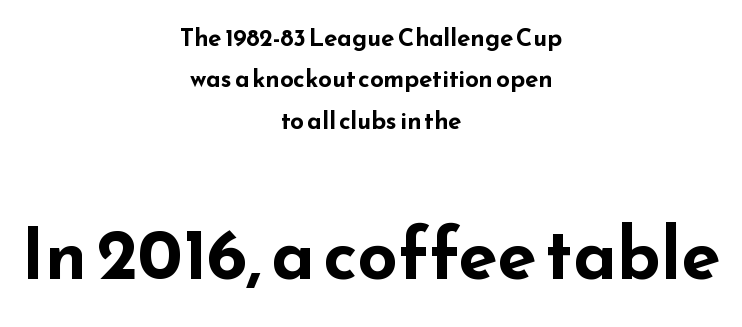
The letters advance in unequal steps, a hallmark of proportional type. The face used here appears at its bigger size in the lower chunk. Do the letters lean? They stand straight. The line texture is even and compact thanks to regular tracking.
